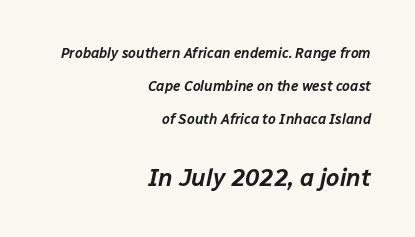
{"italic": "yes", "lean": "right", "slant_degrees": 12, "underline": "no", "align": "right", "line_spacing": "loose", "line_spacing_ratio": 2.37, "letter_spacing": "normal", "letter_spacing_em": 0.0, "larger_block": "second", "size_ratio": 1.71, "glyph_px": 24}
